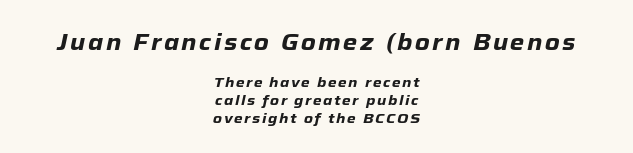
The image shows 23 px bold type, italic (leaning right); set centered, normal line spacing (1.28x), not underlined; the first (top) block is 1.64x larger.
